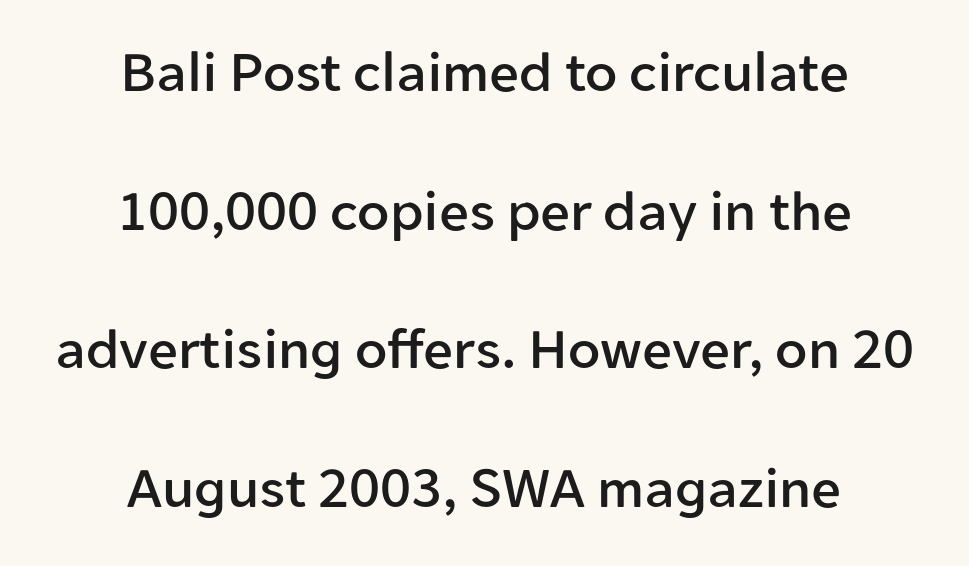
Q: Is the text italic (slanted)? A: No, it is upright.
Q: Is the typeface a serif or a sans-serif typeface? A: Sans-serif.
Q: Is the text underlined? A: No.
Q: How is the paragraph aligned? A: Centered.
Q: Is the spacing between letters normal or unusually wide? A: Normal.
Q: Is the spacing between lines tight, normal or loose? A: Loose.
Q: Width (condensed, normal, or wide)? A: Normal.
Q: Stroke contrast? A: Low.
Q: x-height? A: Medium.
Q: Monospaced? A: No.
